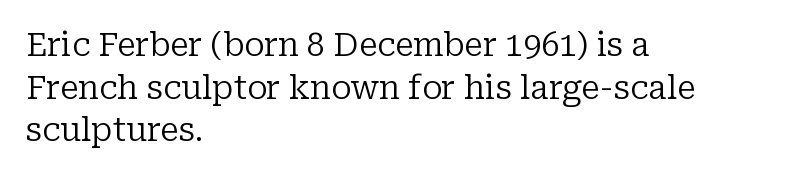
The area under the type is left untouched. Each letter's strokes conclude with small projecting serifs. The font sits on the lighter half of the weight spectrum, regular included. If you drew a line through each stem, it would be perfectly vertical. Which margin do the lines hug? The left one — the right edge is uneven. Here the glyphs are tracked normally, forming tight word shapes.
